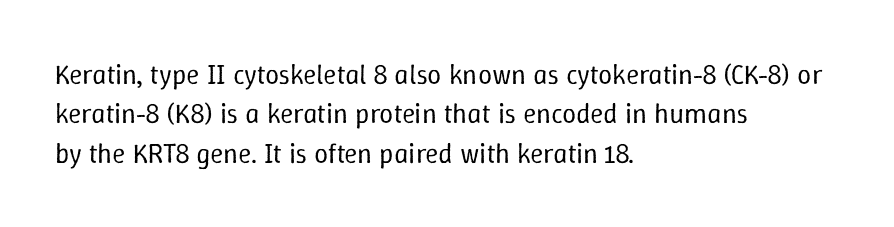
{"italic": "no", "bold": "no", "weight": "regular", "width": "normal", "stroke_contrast": "low", "x_height": "medium", "monospaced": "no", "underline": "no", "align": "left", "line_spacing": "normal", "line_spacing_ratio": 1.41, "letter_spacing": "normal", "letter_spacing_em": 0.0, "glyph_px": 28}
